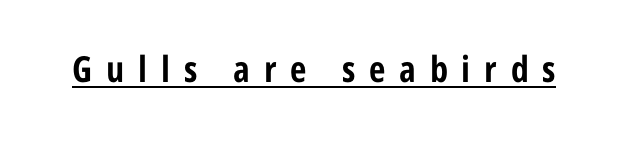
The face used here is proportionally spaced, like ordinary book or web type. These lines carry a lot of weight — the face is fully bold. Notice how a bar underscores the lettering throughout. The rendering inserts visible extra space after every character.
